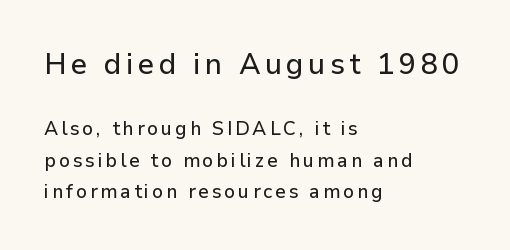
{"serif": "no", "italic": "no", "width": "normal", "stroke_contrast": "low", "x_height": "medium", "monospaced": "no", "underline": "no", "align": "left", "line_spacing": "normal", "line_spacing_ratio": 1.66, "larger_block": "first", "size_ratio": 1.53, "glyph_px": 29}
